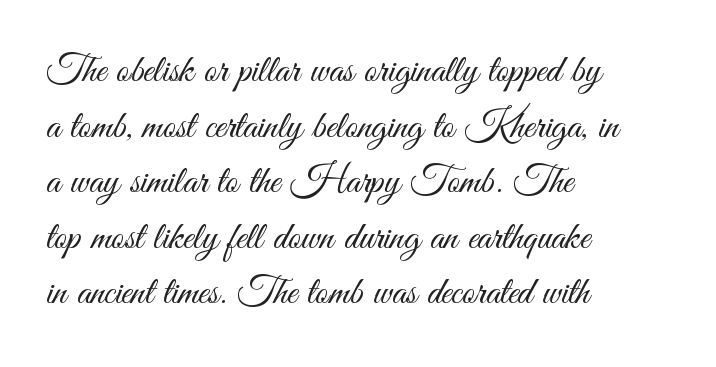
Q: Is the text bold? A: No.
Q: Is the text italic (slanted)? A: Yes.
Q: Is the typeface a serif or a sans-serif typeface? A: Sans-serif.
Q: Is the text underlined? A: No.
Q: How is the paragraph aligned? A: Left-aligned.
Q: Is the spacing between letters normal or unusually wide? A: Normal.
Q: Is the spacing between lines tight, normal or loose? A: Normal.
Q: Width (condensed, normal, or wide)? A: Condensed.
Q: Stroke contrast? A: Medium.
Q: x-height? A: Small.
Q: Monospaced? A: No.
